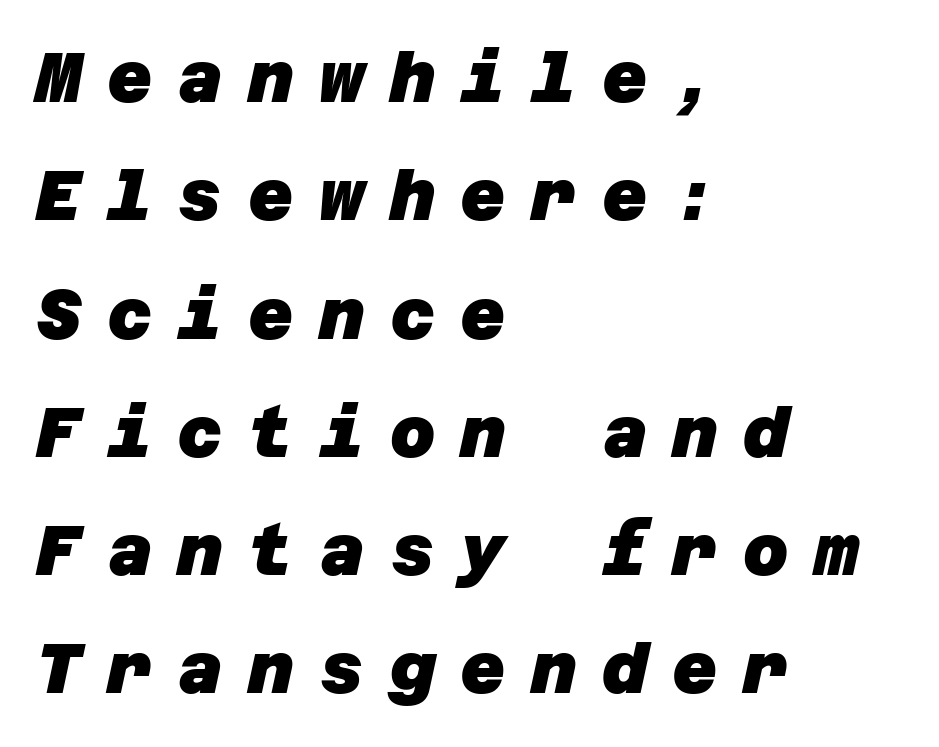
{"serif": "no", "bold": "yes", "weight": "heavy", "width": "normal", "stroke_contrast": "low", "x_height": "large", "underline": "no", "align": "left", "line_spacing": "normal", "line_spacing_ratio": 1.69, "letter_spacing": "wide", "letter_spacing_em": 0.36, "glyph_px": 70}
